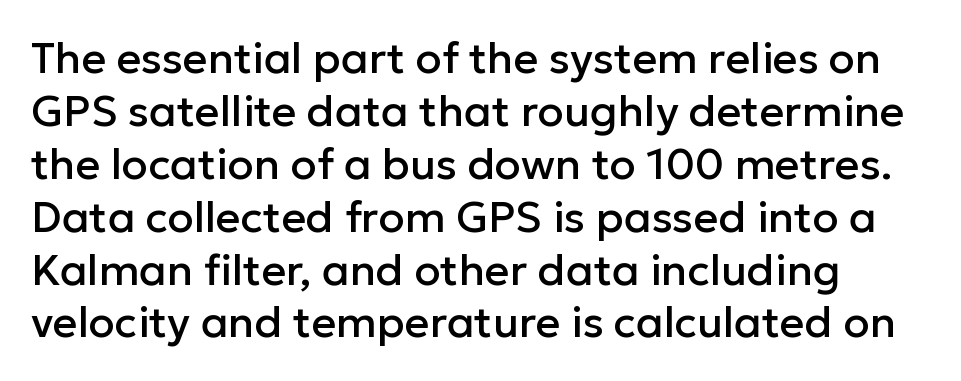
Nope, no serifs anywhere on these letters. Clear beneath every line of the passage. This sample has the flowing, uneven cadence of proportional lettering. Posture: straight, roman, zero tilt. The passage shown has conventional tracking throughout.
